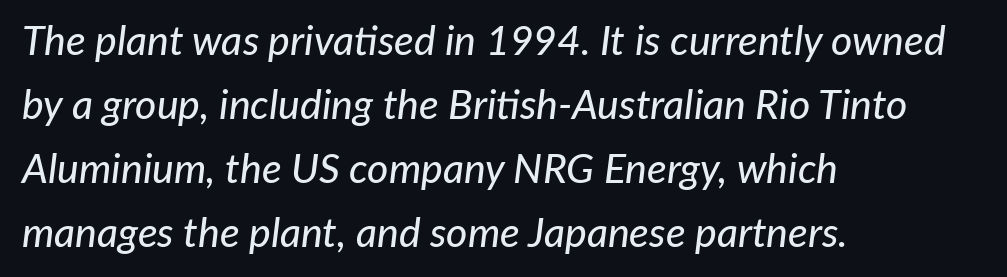
Q: Is the text italic (slanted)? A: Yes, it leans right by about 7 degrees.
Q: Is the text underlined? A: No.
Q: How is the paragraph aligned? A: Left-aligned.
Q: Is the spacing between letters normal or unusually wide? A: Normal.
Q: Is the spacing between lines tight, normal or loose? A: Normal.
Q: Width (condensed, normal, or wide)? A: Normal.
Q: Stroke contrast? A: Low.
Q: x-height? A: Medium.
Q: Monospaced? A: No.
